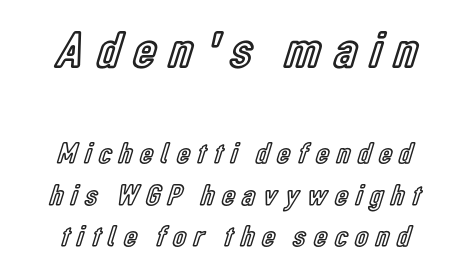
{"width": "condensed", "x_height": "medium", "monospaced": "no", "underline": "no", "align": "center", "line_spacing": "normal", "line_spacing_ratio": 1.39, "letter_spacing": "wide", "letter_spacing_em": 0.26, "larger_block": "first", "size_ratio": 1.73, "glyph_px": 52}
